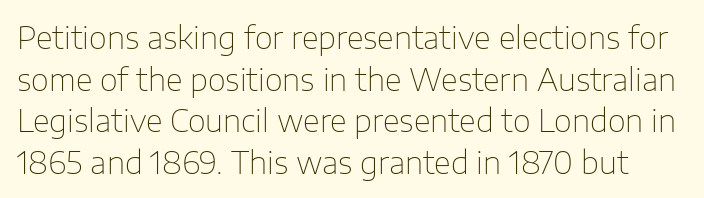
{"serif": "no", "italic": "no", "bold": "no", "weight": "thin", "width": "normal", "stroke_contrast": "low", "x_height": "medium", "monospaced": "no", "underline": "no", "line_spacing": "normal", "line_spacing_ratio": 1.34, "letter_spacing": "normal", "letter_spacing_em": 0.0, "glyph_px": 31}
